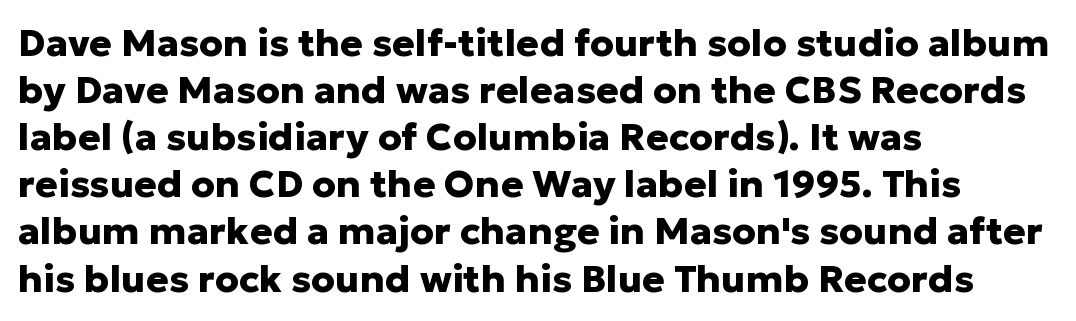
The image shows 38 px heavy sans-serif type, upright; set left-aligned, line spacing 1.24x, normal letter spacing, not underlined; low stroke contrast and a medium x-height.
